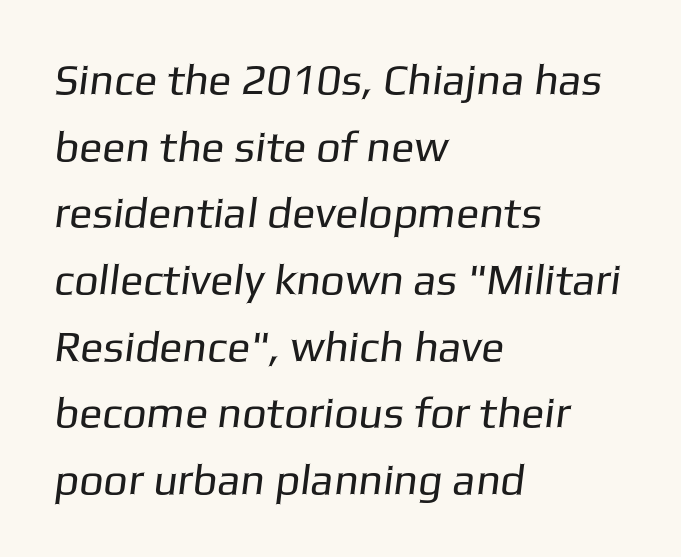
The image shows 43 px regular-weight sans-serif type; set left-aligned, normal line spacing (1.55x), normal letter spacing, not underlined; low stroke contrast and a medium x-height.
